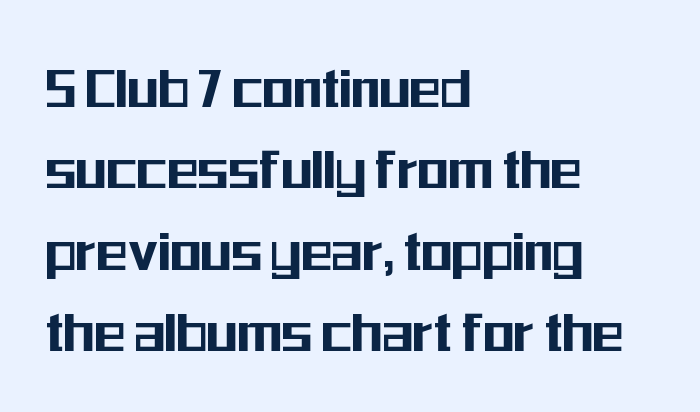
Unlike italic type, these characters show no tilt at all. Visually the block forms a straight wall on the left and a jagged coastline on the right. This is sans-serif lettering, the kind often seen on screens and signage. The passage shown is typed in a proportional face where columns would drift. How would I describe the line gaps? Plain and ordinary.
